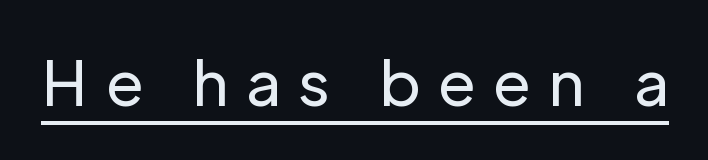
Designer's note — italics off, roman on. The passage shown is not bold in any degree. Proportional: the letters do not fall into vertical columns. Underlining? Definitely there.
